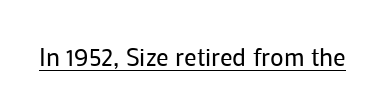
The image shows 25 px text type, upright; set normal letter spacing, underlined.
